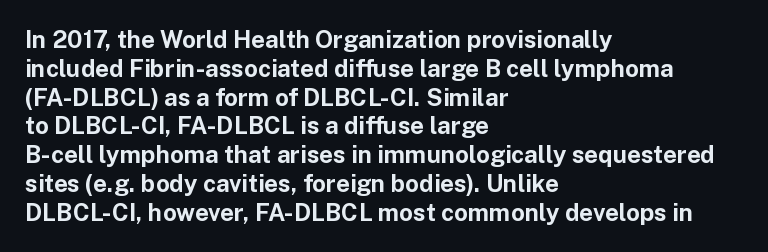
{"italic": "no", "bold": "yes", "underline": "no", "align": "left", "line_spacing_ratio": 1.2, "letter_spacing": "normal", "letter_spacing_em": 0.0, "glyph_px": 24}
